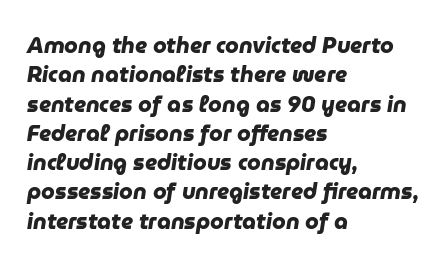
{"bold": "yes", "underline": "no", "align": "left", "line_spacing": "normal", "line_spacing_ratio": 1.33, "letter_spacing": "normal", "letter_spacing_em": 0.0, "glyph_px": 22}
